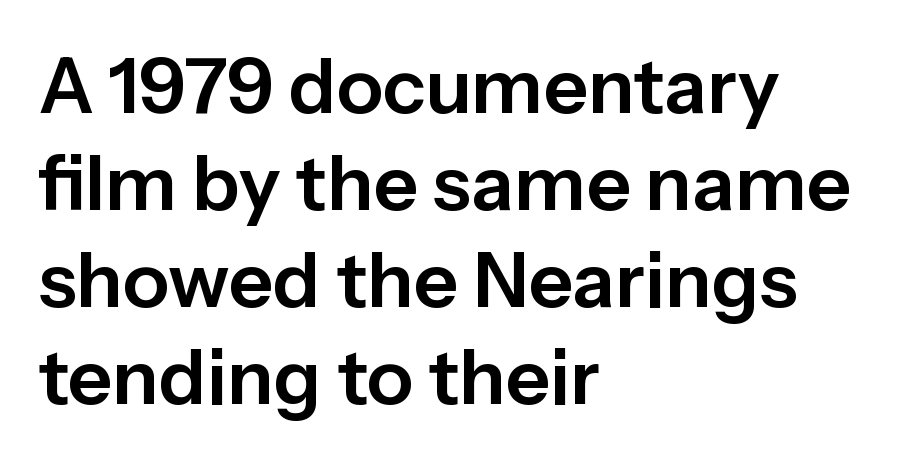
Glyph-to-glyph distance matches everyday printed text. What's the leading like? Ordinary, nothing unusual. Caption: multi-line text, flush left, ragged right. This rendering features lettering with no underline. The face used here is proportionally spaced, like ordinary book or web type. The type sits square on the baseline with zero lean.
